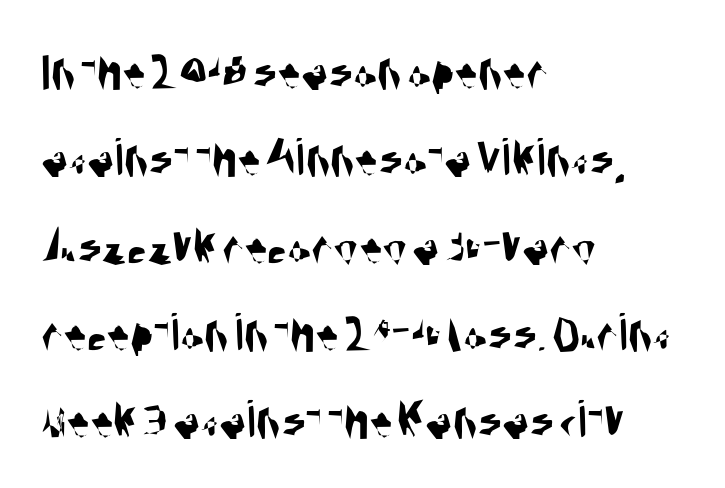
The image shows 56 px condensed sans-serif type; set left-aligned, normal line spacing (1.56x), normal letter spacing, not underlined; medium stroke contrast and a large x-height.
